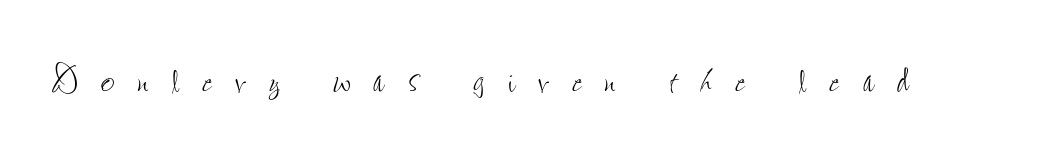
{"bold": "no", "weight": "thin", "width": "condensed", "stroke_contrast": "low", "x_height": "small", "monospaced": "no", "underline": "no", "letter_spacing": "wide", "letter_spacing_em": 0.49, "glyph_px": 48}
